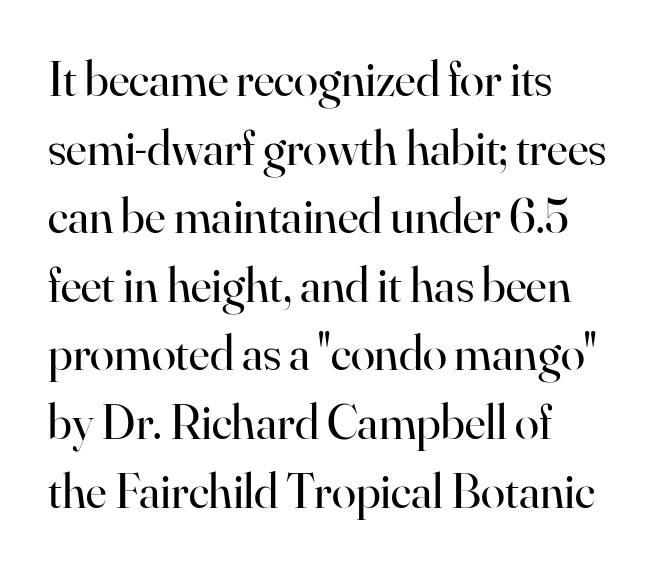
Q: Is the text bold? A: No.
Q: Is the text italic (slanted)? A: No, it is upright.
Q: Is the typeface a serif or a sans-serif typeface? A: Serif.
Q: Is the text underlined? A: No.
Q: How is the paragraph aligned? A: Left-aligned.
Q: Is the spacing between letters normal or unusually wide? A: Normal.
Q: Is the spacing between lines tight, normal or loose? A: Normal.
Q: Width (condensed, normal, or wide)? A: Normal.
Q: Stroke contrast? A: High.
Q: x-height? A: Small.
Q: Monospaced? A: No.
